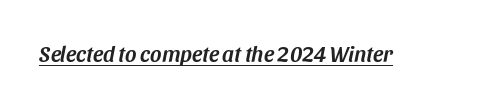
Q: Is the text italic (slanted)? A: Yes, it leans right by about 11 degrees.
Q: Is the text underlined? A: Yes.
Q: Is the spacing between letters normal or unusually wide? A: Normal.
